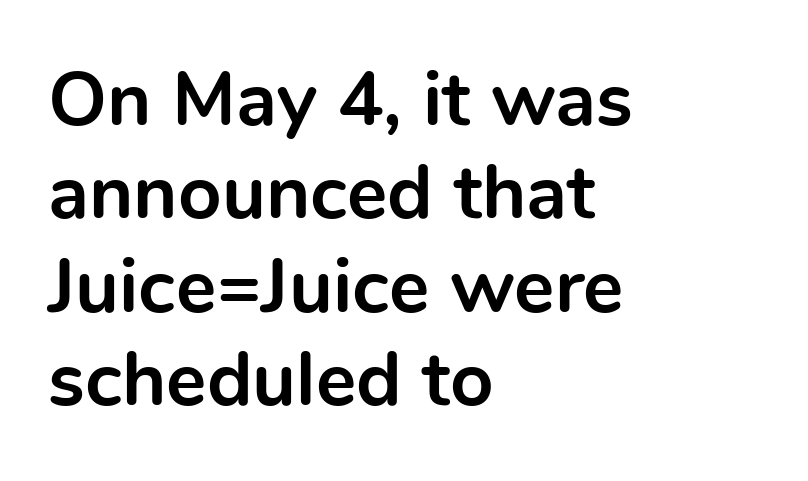
The image shows 76 px bold sans-serif type, upright; set left-aligned, line spacing 1.23x, normal letter spacing, not underlined; a medium x-height.
